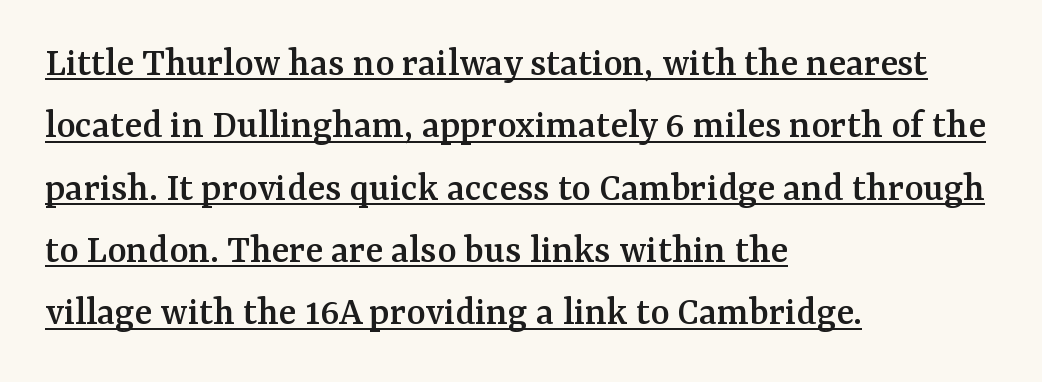
Q: Is the text italic (slanted)? A: No, it is upright.
Q: Is the typeface a serif or a sans-serif typeface? A: Serif.
Q: Is the text underlined? A: Yes.
Q: How is the paragraph aligned? A: Left-aligned.
Q: Is the spacing between letters normal or unusually wide? A: Normal.
Q: Is the spacing between lines tight, normal or loose? A: Normal.
Q: Width (condensed, normal, or wide)? A: Normal.
Q: Stroke contrast? A: Medium.
Q: x-height? A: Medium.
Q: Monospaced? A: No.
